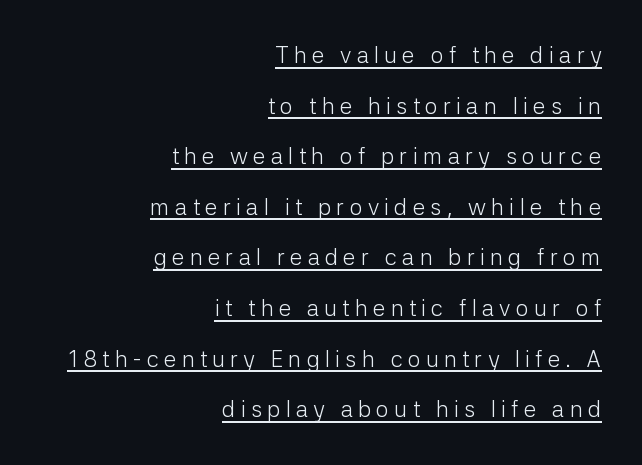
Reading down the block, your eye finds every line finishing at a fixed right position. The font is comparable to plain body text, perhaps lighter. Emphasis is given by a line drawn under the lettering. Honestly, the letter spacing is so wide it's the main thing you notice.
